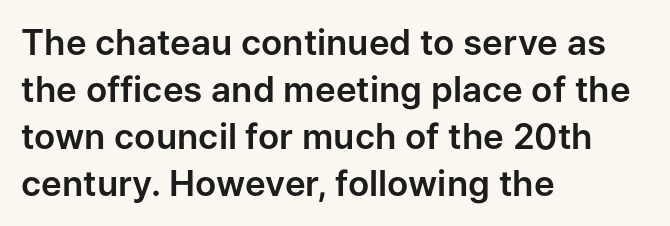
Q: Is the text italic (slanted)? A: No, it is upright.
Q: Is the typeface a serif or a sans-serif typeface? A: Sans-serif.
Q: Is the text underlined? A: No.
Q: How is the paragraph aligned? A: Left-aligned.
Q: Is the spacing between letters normal or unusually wide? A: Normal.
Q: Is the spacing between lines tight, normal or loose? A: Normal.
Q: Width (condensed, normal, or wide)? A: Normal.
Q: Stroke contrast? A: Low.
Q: x-height? A: Medium.
Q: Monospaced? A: No.
